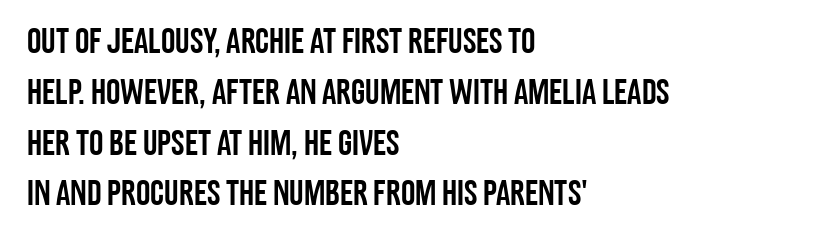
The image shows 36 px condensed sans-serif type, upright; set left-aligned, normal line spacing (1.41x), normal letter spacing, not underlined; low stroke contrast and a large x-height.
